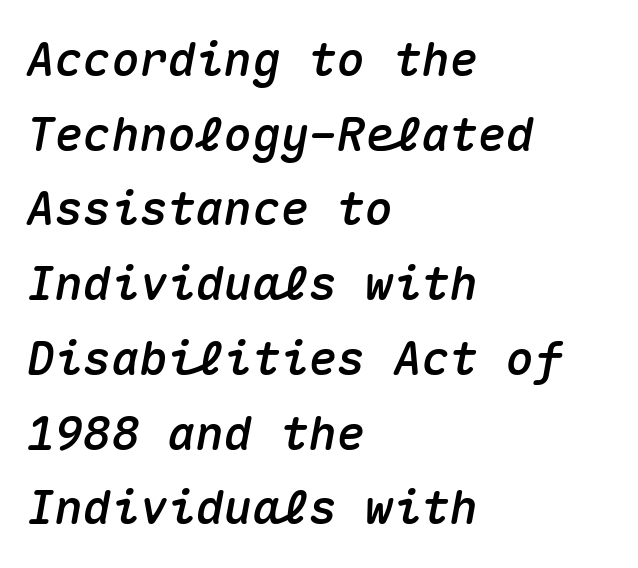
Q: Is the text italic (slanted)? A: Yes, it leans right by about 10 degrees.
Q: Is the text underlined? A: No.
Q: How is the paragraph aligned? A: Left-aligned.
Q: Is the spacing between letters normal or unusually wide? A: Normal.
Q: Is the spacing between lines tight, normal or loose? A: Normal.
Q: Width (condensed, normal, or wide)? A: Normal.
Q: Stroke contrast? A: Medium.
Q: x-height? A: Medium.
Q: Monospaced? A: Yes.
